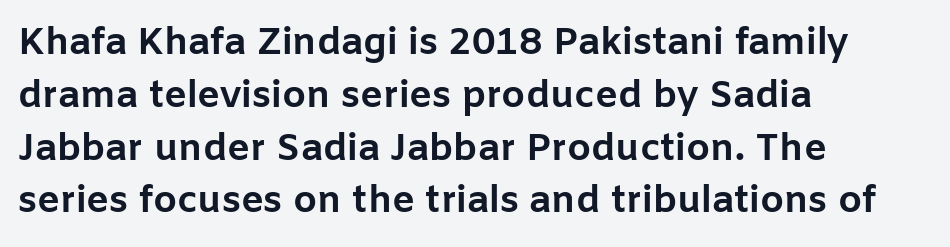
{"serif": "no", "italic": "no", "bold": "yes", "weight": "bold", "width": "normal", "stroke_contrast": "low", "x_height": "medium", "monospaced": "no", "underline": "no", "align": "left", "line_spacing": "normal", "line_spacing_ratio": 1.39, "letter_spacing": "normal", "letter_spacing_em": 0.0, "glyph_px": 38}
